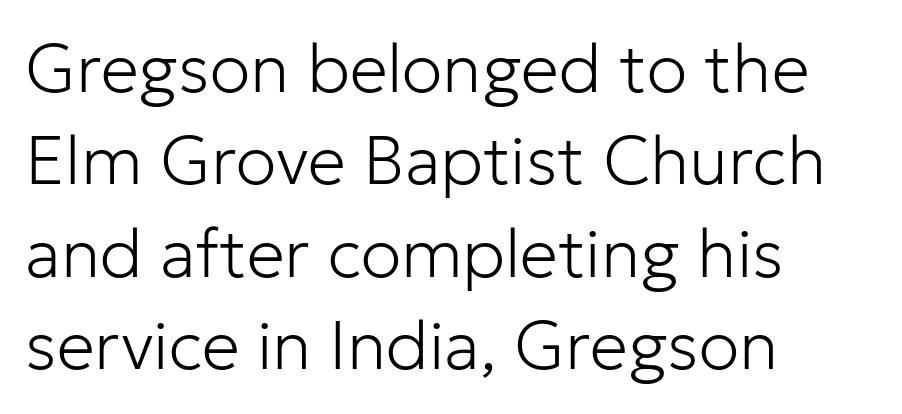
{"serif": "no", "italic": "no", "bold": "no", "weight": "light", "width": "normal", "stroke_contrast": "low", "x_height": "medium", "monospaced": "no", "underline": "no", "align": "left", "line_spacing": "normal", "line_spacing_ratio": 1.36, "letter_spacing": "normal", "letter_spacing_em": 0.0, "glyph_px": 68}
